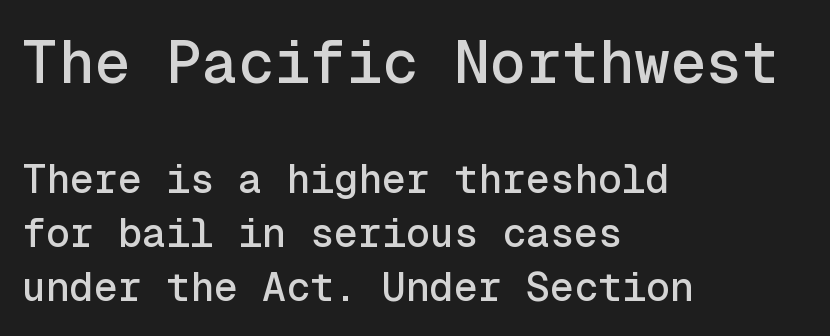
The image shows 60 px sans-serif type, upright, monospaced; set left-aligned, normal line spacing (1.36x), normal letter spacing, not underlined; the first (top) block is 1.5x larger; a medium x-height.
